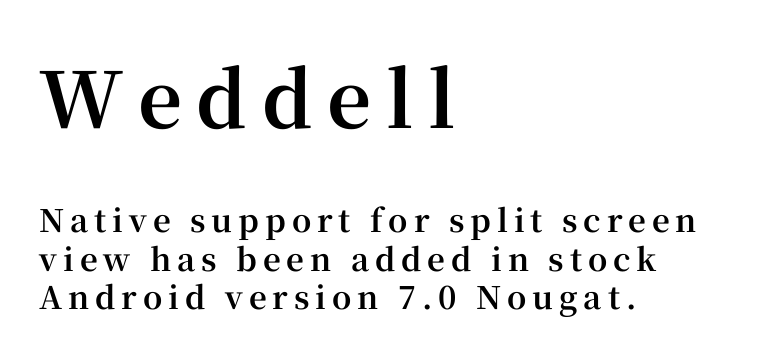
Q: Is the text bold? A: Yes.
Q: Is the text italic (slanted)? A: No, it is upright.
Q: Is the typeface a serif or a sans-serif typeface? A: Serif.
Q: Is the text underlined? A: No.
Q: How is the paragraph aligned? A: Left-aligned.
Q: Which block of text is set in a larger size, the first (top) or the second (bottom)? A: The first (top) one.
Q: Width (condensed, normal, or wide)? A: Normal.
Q: Stroke contrast? A: High.
Q: x-height? A: Medium.
Q: Monospaced? A: No.
